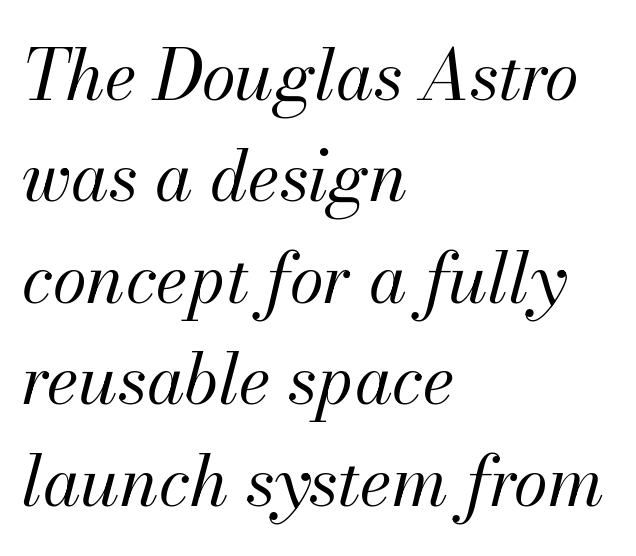
Does the copy run flush right? No — it runs flush left. If you drew a line through each stem, it would be angled. The gaps between neighbouring characters are ordinary and unremarkable. Stroke thickness stays within the range of a standard reading face or lighter.
